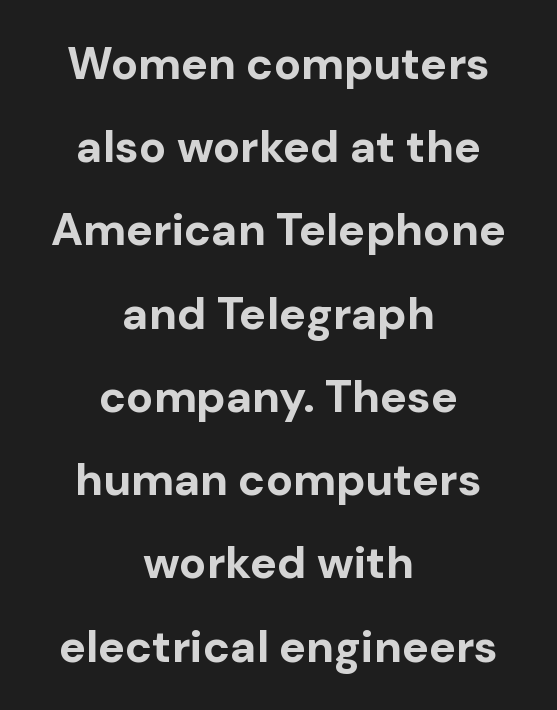
{"serif": "no", "italic": "no", "bold": "yes", "weight": "bold", "width": "normal", "stroke_contrast": "low", "x_height": "medium", "monospaced": "no", "underline": "no", "align": "center", "line_spacing_ratio": 1.85, "letter_spacing": "normal", "letter_spacing_em": 0.0, "glyph_px": 45}
